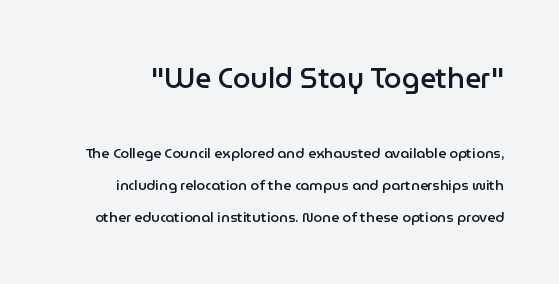
Q: Is the text bold? A: Semi-bold.
Q: Is the text italic (slanted)? A: No, it is upright.
Q: Is the typeface a serif or a sans-serif typeface? A: Sans-serif.
Q: Is the text underlined? A: No.
Q: Is the spacing between letters normal or unusually wide? A: Normal.
Q: Is the spacing between lines tight, normal or loose? A: Loose.
Q: Which block of text is set in a larger size, the first (top) or the second (bottom)? A: The first (top) one.
Q: Width (condensed, normal, or wide)? A: Normal.
Q: Stroke contrast? A: Low.
Q: x-height? A: Medium.
Q: Monospaced? A: No.
